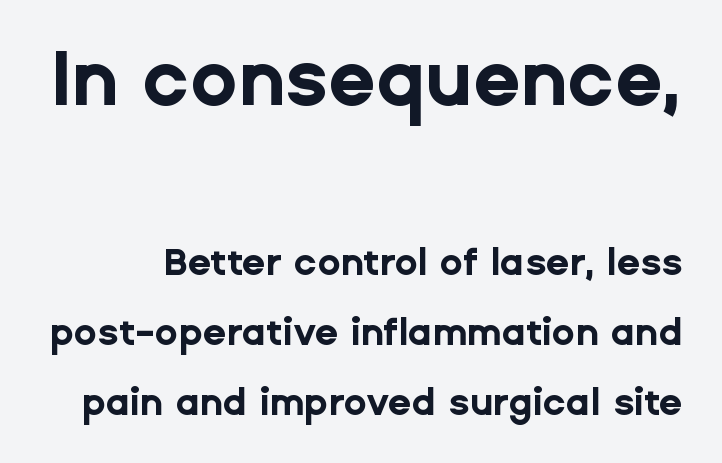
{"serif": "no", "italic": "no", "bold": "yes", "weight": "bold", "width": "normal", "stroke_contrast": "low", "x_height": "medium", "monospaced": "no", "underline": "no", "line_spacing_ratio": 1.84, "letter_spacing": "normal", "letter_spacing_em": 0.0, "larger_block": "first", "size_ratio": 2.03, "glyph_px": 77}
